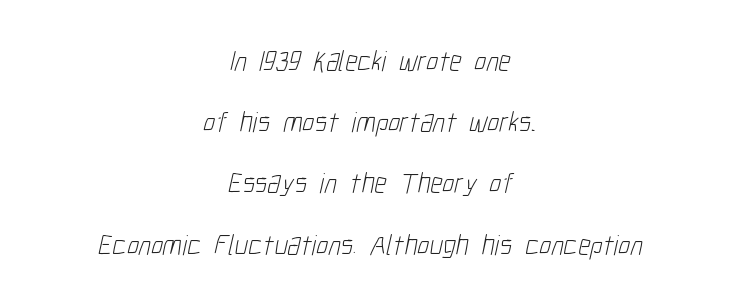
Is the type heavy? It reads as light-to-regular instead. A sans-serif font was chosen for this passage. Successive baselines arrive slowly, with a big drop between each. This rendering features lettering with no underline. This sample has the flowing, uneven cadence of proportional lettering. Compared with typical body copy, the letter spacing here is the same.
